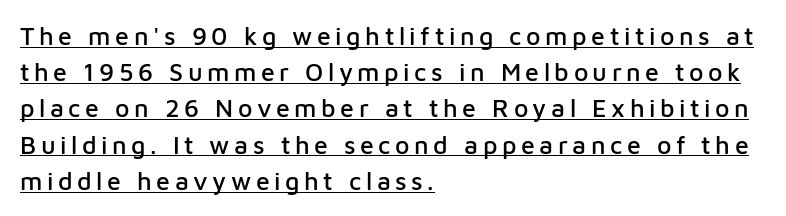
The image shows 25 px text type, upright; set left-aligned, normal line spacing (1.45x), underlined.
